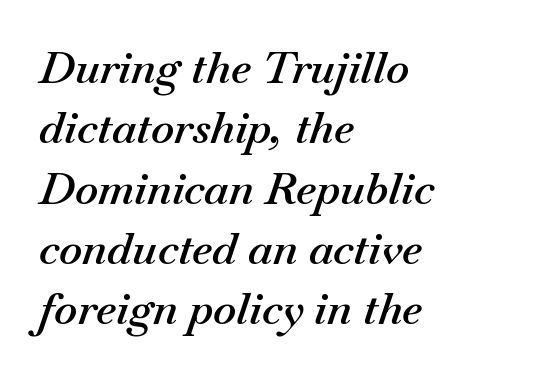
The image shows 44 px semibold type, italic (leaning right); set left-aligned, normal line spacing (1.37x), normal letter spacing, not underlined; medium stroke contrast and a small x-height.
